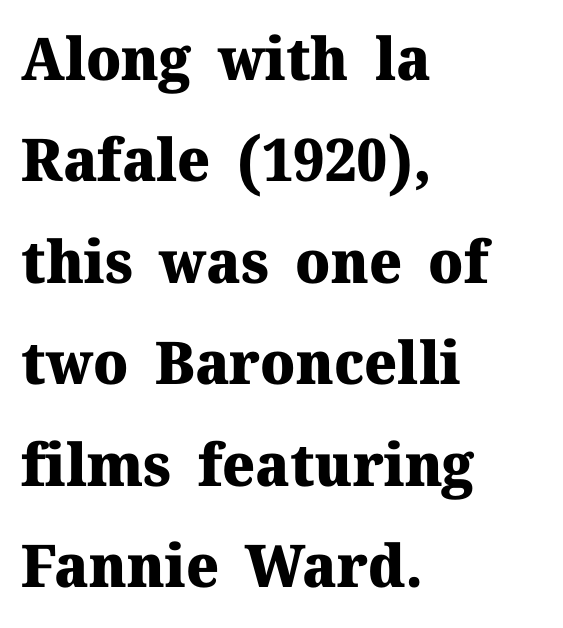
The image shows 59 px heavy serif type, upright; set left-aligned, line spacing 1.72x, normal letter spacing, not underlined; medium stroke contrast and a medium x-height.
